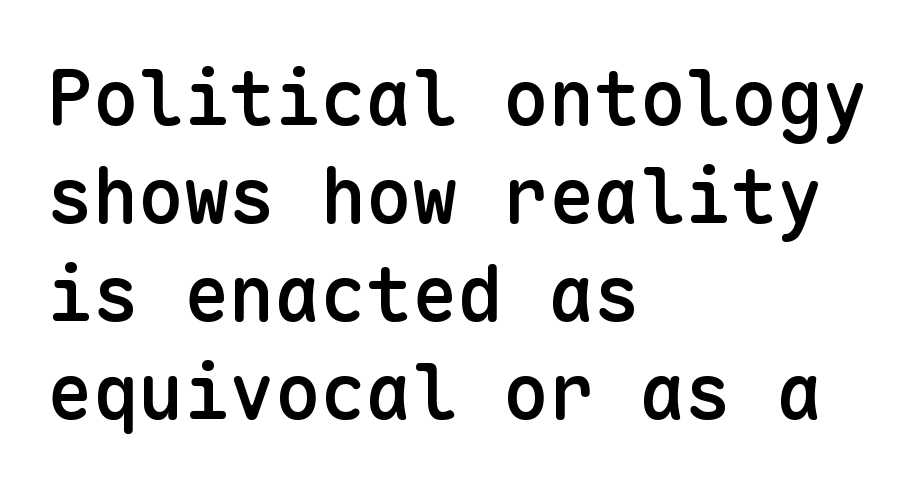
The image shows 76 px semibold sans-serif type, upright, monospaced; set left-aligned, normal line spacing (1.29x), normal letter spacing, not underlined; low stroke contrast and a medium x-height.
